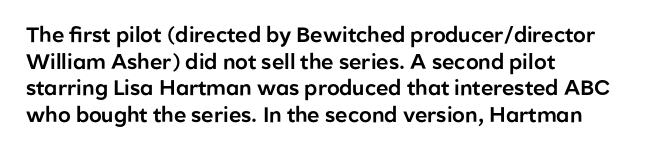
Successive baselines arrive at the customary interval. The space directly below the letters is spotless. The face used here is rendered with its standard letterfit. The rendering anchors every line to the left-hand side.
